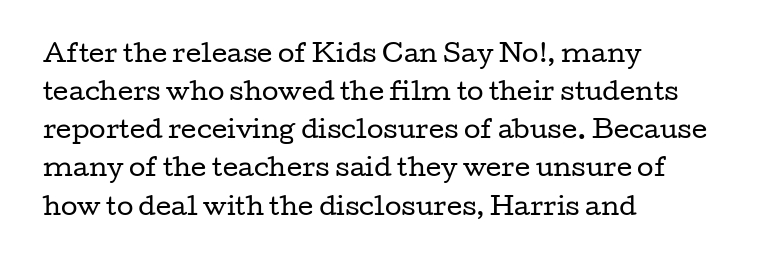
{"italic": "no", "bold": "no", "underline": "no", "align": "left", "line_spacing": "normal", "line_spacing_ratio": 1.59, "letter_spacing": "normal", "letter_spacing_em": 0.0, "glyph_px": 24}
